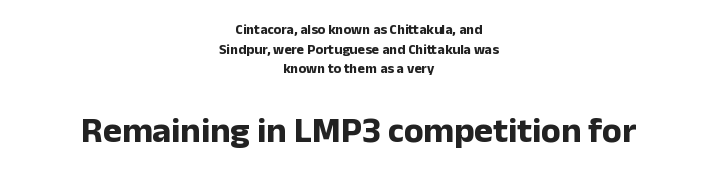
The image shows 36 px bold sans-serif type, upright; set centered, normal line spacing (1.4x), normal letter spacing, not underlined; the second (bottom) block is 2.57x larger; low stroke contrast and a medium x-height.
